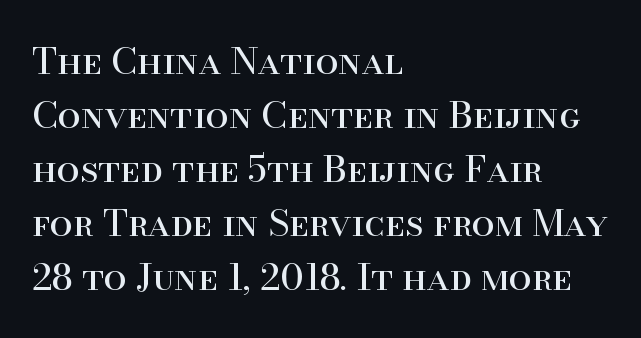
Q: Is the text bold? A: No.
Q: Is the text italic (slanted)? A: No, it is upright.
Q: Is the typeface a serif or a sans-serif typeface? A: Serif.
Q: Is the text underlined? A: No.
Q: How is the paragraph aligned? A: Left-aligned.
Q: Is the spacing between letters normal or unusually wide? A: Normal.
Q: Is the spacing between lines tight, normal or loose? A: Normal.
Q: Width (condensed, normal, or wide)? A: Normal.
Q: Stroke contrast? A: High.
Q: x-height? A: Small.
Q: Monospaced? A: No.
